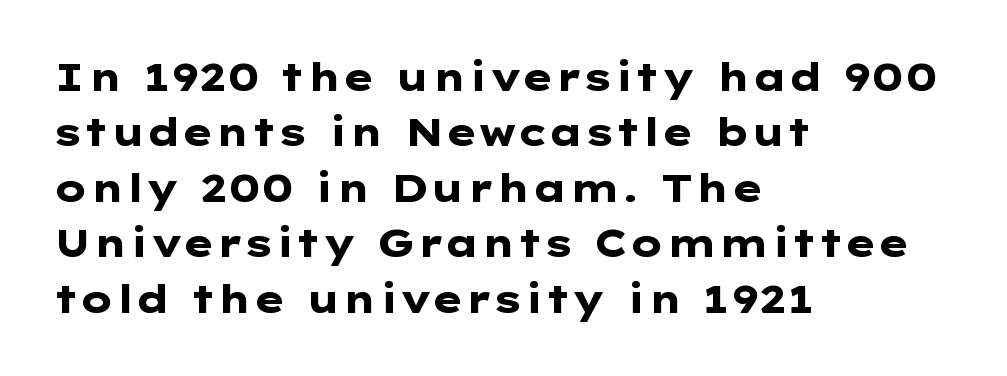
Summary of weight: heavy, a full bold. There is no visible air inserted between adjacent glyphs. No italicization has been applied; the sample stays upright. I'd call this a sans setting — the letters go barefoot.
